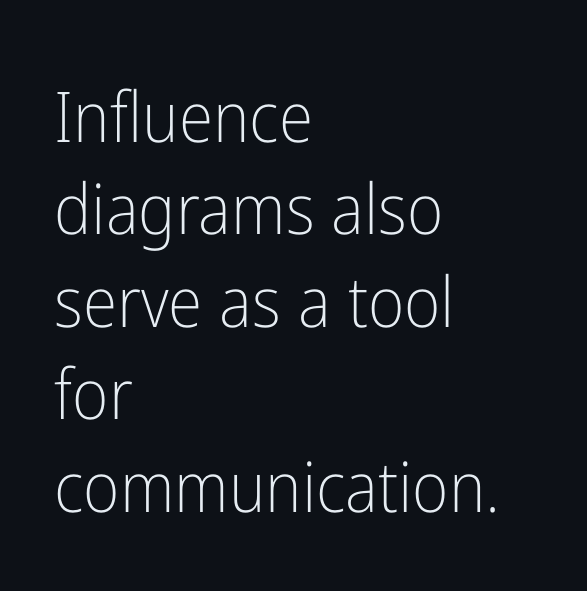
{"serif": "no", "italic": "no", "bold": "no", "weight": "light", "width": "condensed", "stroke_contrast": "low", "x_height": "medium", "monospaced": "no", "underline": "no", "align": "left", "line_spacing": "normal", "line_spacing_ratio": 1.32, "letter_spacing": "normal", "letter_spacing_em": 0.0, "glyph_px": 70}
